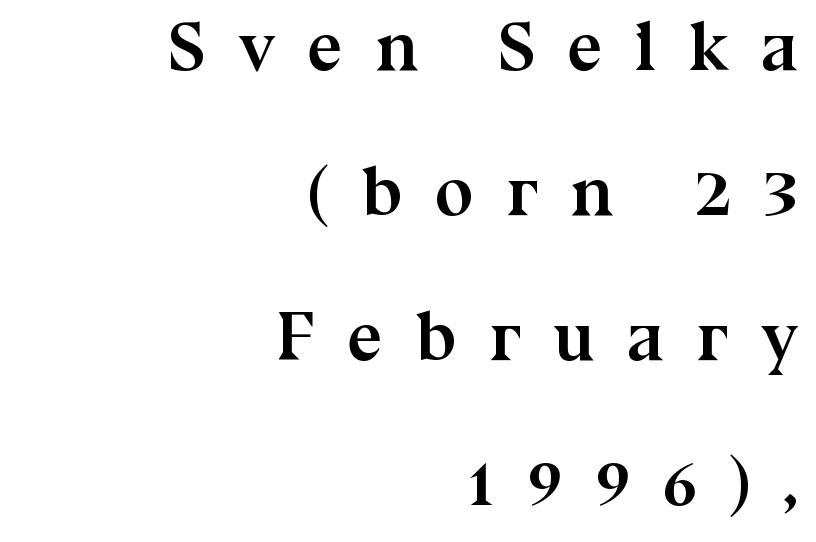
The rendering anchors every line to the right-hand side. Each word looks stretched out because of the extra space between its letters. This sample has the flowing, uneven cadence of proportional lettering. This is roman type, the default non-slanted kind. This block would shrink considerably if given ordinary leading; it's expanded now. Letters rest on an invisible, unmarked baseline.
